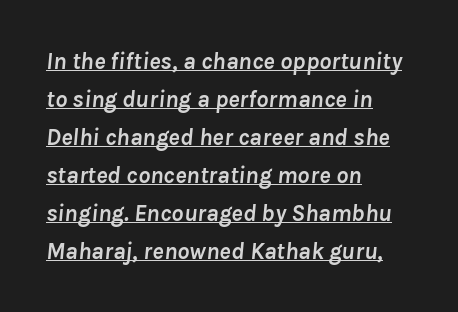
The image shows 24 px bold type, italic (leaning right); set left-aligned, normal line spacing (1.58x), normal letter spacing, underlined.
